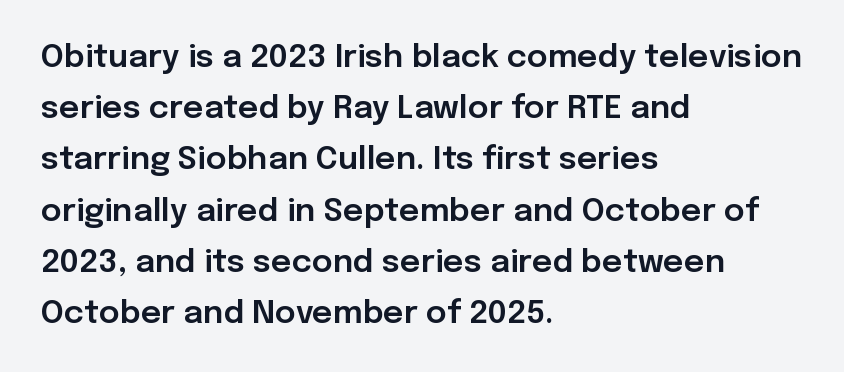
Note the varied advance widths — an 'i' is clearly narrower than an 'm'. Rows of type keep a routine distance in the vertical direction. A student would call this left alignment; a typographer would say flush left, rag right. Underlining? Definitely not there.
